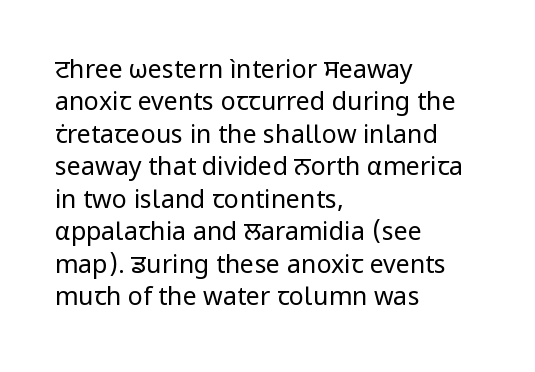
Q: Is the text bold? A: No.
Q: Is the text italic (slanted)? A: No, it is upright.
Q: Is the text underlined? A: No.
Q: How is the paragraph aligned? A: Left-aligned.
Q: Is the spacing between letters normal or unusually wide? A: Normal.
Q: Is the spacing between lines tight, normal or loose? A: Normal.
